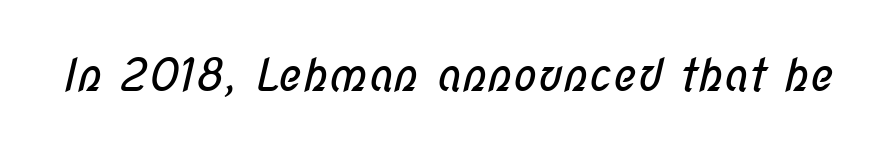
The tracking reads as untouched default to a designer's eye. Check the space under the baseline: it is left empty. Summary of weight: not heavy and not bold. Looks like regular typesetting: each glyph gets only the width it needs. The typeface chosen for these lines omits serifs.
